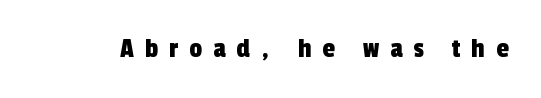
The image shows 28 px condensed sans-serif type; set unusually wide letter spacing (+0.4 em), not underlined; a medium x-height.
